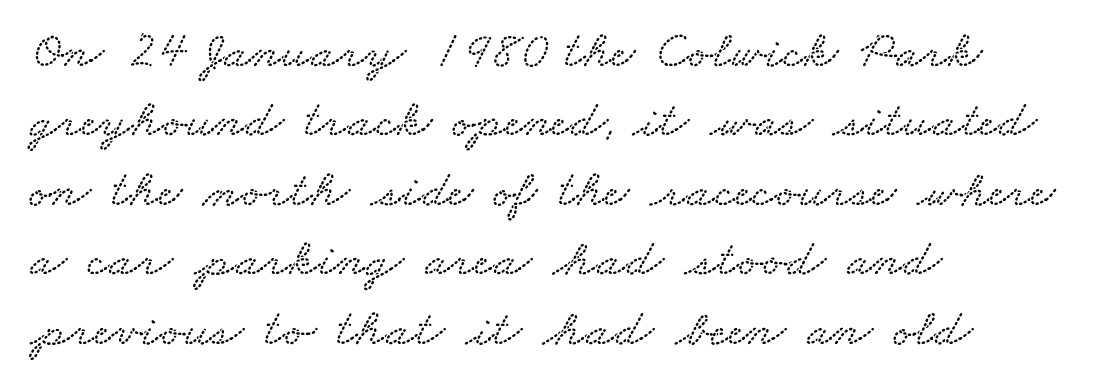
{"width": "wide", "stroke_contrast": "low", "x_height": "small", "monospaced": "no", "underline": "no", "align": "left", "line_spacing": "normal", "line_spacing_ratio": 1.31, "letter_spacing": "normal", "letter_spacing_em": 0.0, "glyph_px": 53}
